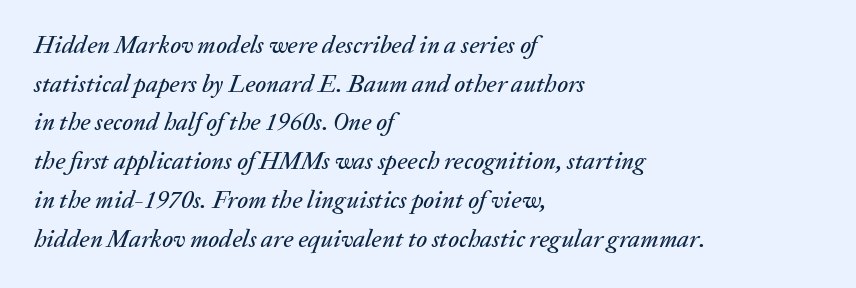
A typesetter would call this leading conventional body-copy spacing. Decoration check: the copy has no underline. The ragged edge is on the right, which tells us the setting is flush left. Tall strokes in this sample are angled rather than plumb. The horizontal fit of the characters is conventional and even.
